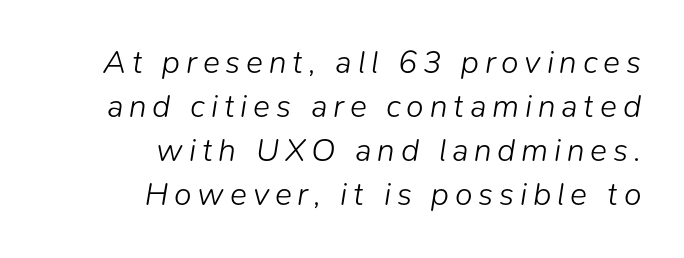
The image shows 32 px light type, italic (leaning right); set right-aligned, normal line spacing (1.38x), not underlined; low stroke contrast and a medium x-height.
